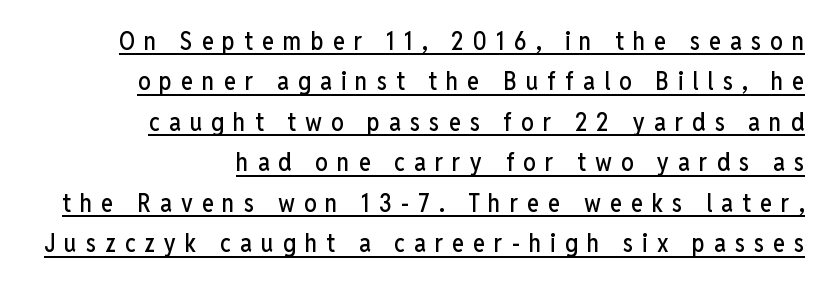
{"italic": "no", "underline": "yes", "align": "right", "line_spacing": "normal", "line_spacing_ratio": 1.62, "letter_spacing": "wide", "letter_spacing_em": 0.36, "glyph_px": 25}
